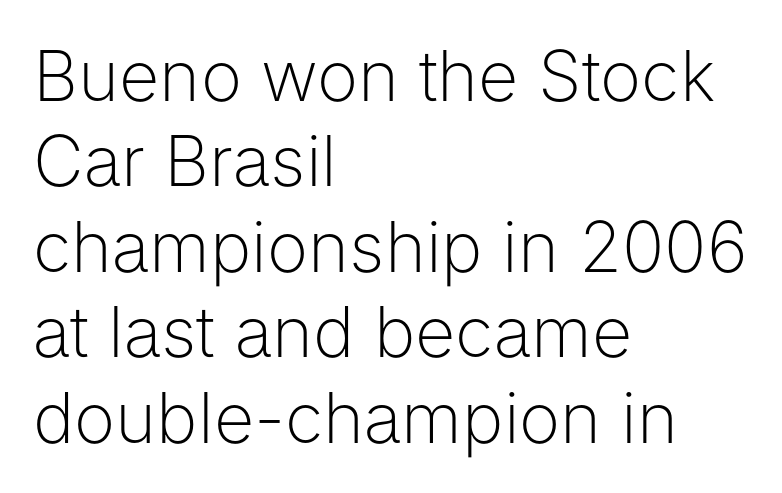
Q: Is the text bold? A: No.
Q: Is the text italic (slanted)? A: No, it is upright.
Q: Is the typeface a serif or a sans-serif typeface? A: Sans-serif.
Q: Is the text underlined? A: No.
Q: How is the paragraph aligned? A: Left-aligned.
Q: Is the spacing between letters normal or unusually wide? A: Normal.
Q: Width (condensed, normal, or wide)? A: Normal.
Q: Stroke contrast? A: Low.
Q: x-height? A: Medium.
Q: Monospaced? A: No.
